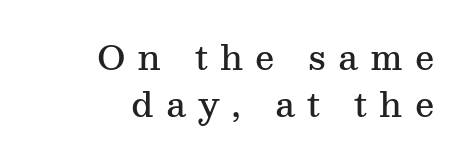
Q: Is the text bold? A: Semi-bold.
Q: Is the text italic (slanted)? A: No, it is upright.
Q: Is the typeface a serif or a sans-serif typeface? A: Serif.
Q: Is the text underlined? A: No.
Q: How is the paragraph aligned? A: Right-aligned.
Q: Is the spacing between letters normal or unusually wide? A: Unusually wide.
Q: Is the spacing between lines tight, normal or loose? A: Normal.
Q: Width (condensed, normal, or wide)? A: Normal.
Q: Stroke contrast? A: Medium.
Q: x-height? A: Medium.
Q: Monospaced? A: No.
